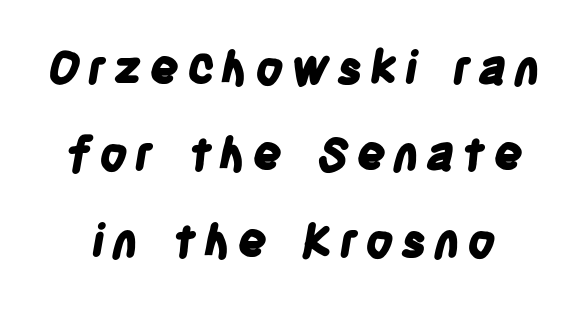
Type without underlining. The typeface chosen for these lines omits serifs. Students, this is bold: see how much ink each stroke carries. A typesetter would call this proportional, since set widths differ per character.
